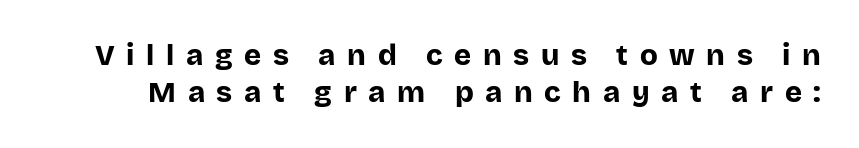
{"serif": "no", "italic": "no", "bold": "yes", "weight": "bold", "width": "normal", "stroke_contrast": "low", "x_height": "large", "monospaced": "no", "underline": "no", "line_spacing": "normal", "line_spacing_ratio": 1.27, "letter_spacing": "wide", "letter_spacing_em": 0.4, "glyph_px": 29}
